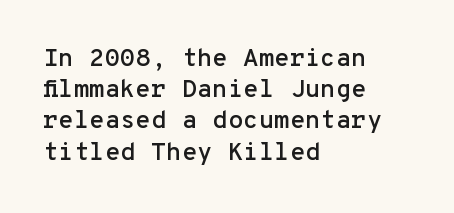
{"italic": "no", "underline": "no", "align": "left", "line_spacing": "normal", "line_spacing_ratio": 1.25, "letter_spacing": "normal", "letter_spacing_em": 0.0, "glyph_px": 25}
